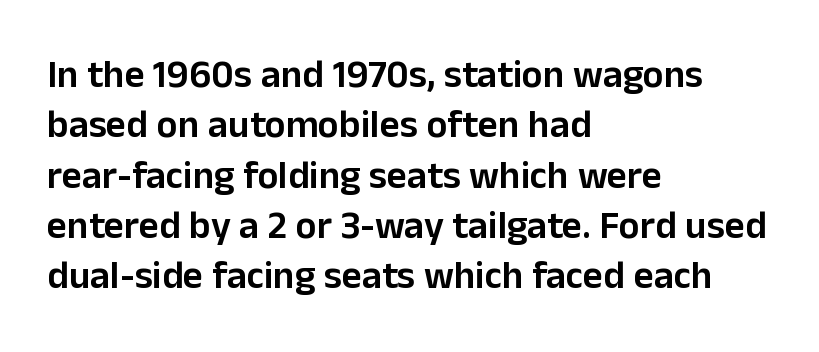
The image shows 39 px semibold sans-serif type, upright; set left-aligned, normal line spacing (1.29x), normal letter spacing, not underlined; low stroke contrast and a medium x-height.
